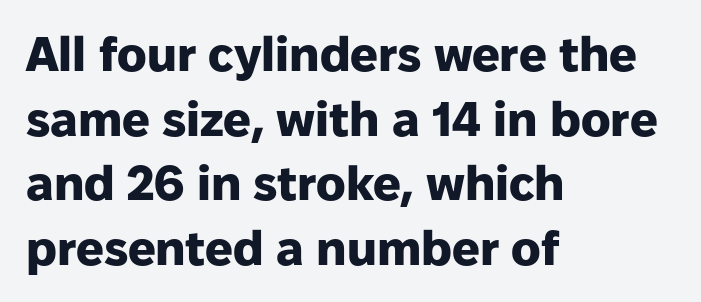
The image shows 49 px heavy sans-serif type, upright; set left-aligned, normal line spacing (1.32x), normal letter spacing, not underlined; low stroke contrast and a medium x-height.
